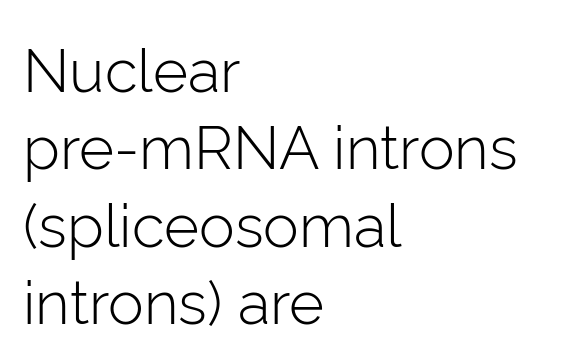
The image shows 60 px light sans-serif type, upright; set left-aligned, normal line spacing (1.29x), normal letter spacing, not underlined; low stroke contrast and a medium x-height.
